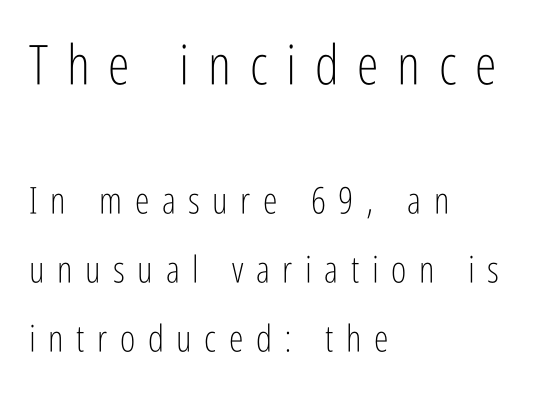
The image shows 55 px light, condensed sans-serif type, upright; set left-aligned, line spacing 1.87x, unusually wide letter spacing (+0.34 em), not underlined; the first (top) block is 1.49x larger; low stroke contrast and a medium x-height.
